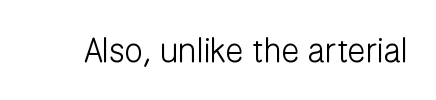
{"serif": "no", "italic": "no", "bold": "no", "weight": "light", "width": "normal", "stroke_contrast": "low", "x_height": "medium", "monospaced": "no", "underline": "no", "letter_spacing": "normal", "letter_spacing_em": 0.0, "glyph_px": 33}
